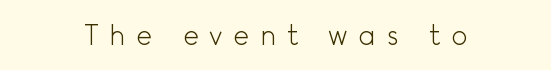
The typeface has the unassuming heft of standard copy or less. Glance below the letters and you will spot only blank space. Vertical strokes here are truly vertical. These lines have a slow, spaced-out rhythm from letter to letter.
